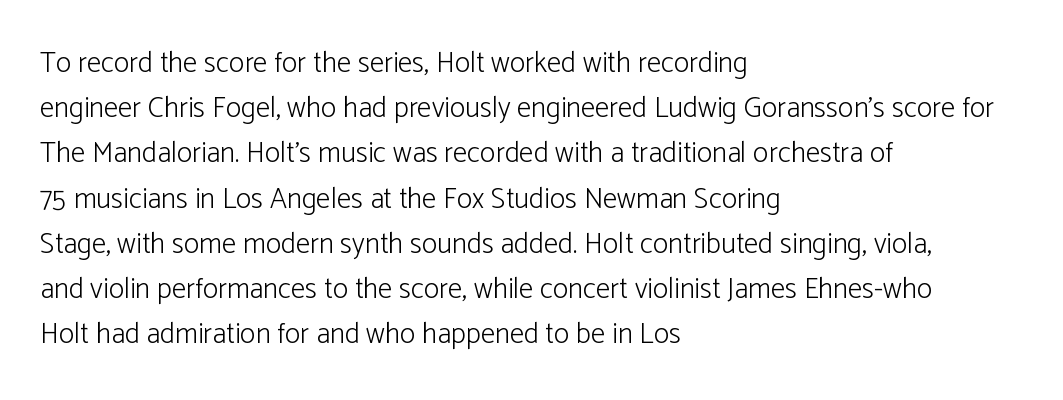
{"serif": "no", "italic": "no", "bold": "no", "weight": "light", "width": "normal", "stroke_contrast": "low", "x_height": "medium", "monospaced": "no", "underline": "no", "align": "left", "line_spacing": "normal", "line_spacing_ratio": 1.56, "letter_spacing": "normal", "letter_spacing_em": 0.0, "glyph_px": 29}
